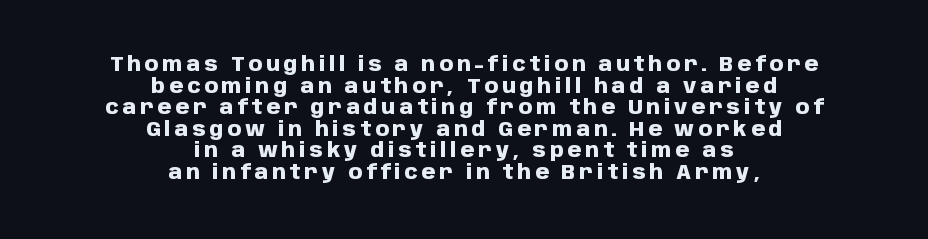
The image shows 20 px bold type, upright; set centered, tight line spacing (1.08x), not underlined.
